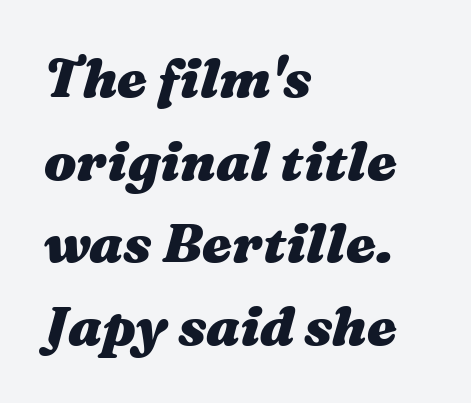
{"italic": "yes", "lean": "right", "slant_degrees": 16, "bold": "yes", "weight": "heavy", "width": "wide", "stroke_contrast": "medium", "x_height": "medium", "monospaced": "no", "underline": "no", "align": "left", "line_spacing": "normal", "line_spacing_ratio": 1.53, "letter_spacing": "normal", "letter_spacing_em": 0.0, "glyph_px": 54}
